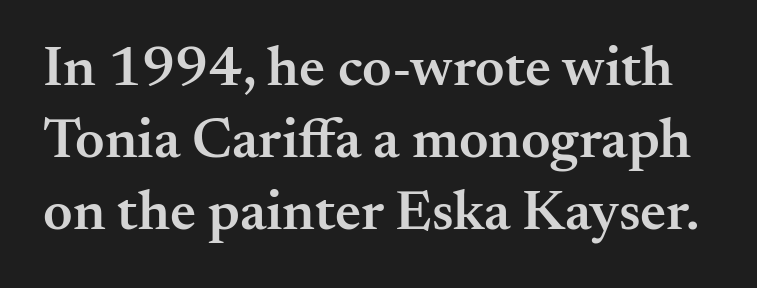
Q: Is the text bold? A: Semi-bold.
Q: Is the text italic (slanted)? A: No, it is upright.
Q: Is the typeface a serif or a sans-serif typeface? A: Serif.
Q: Is the text underlined? A: No.
Q: Is the spacing between letters normal or unusually wide? A: Normal.
Q: Is the spacing between lines tight, normal or loose? A: Normal.
Q: Width (condensed, normal, or wide)? A: Normal.
Q: Stroke contrast? A: Medium.
Q: x-height? A: Small.
Q: Monospaced? A: No.
